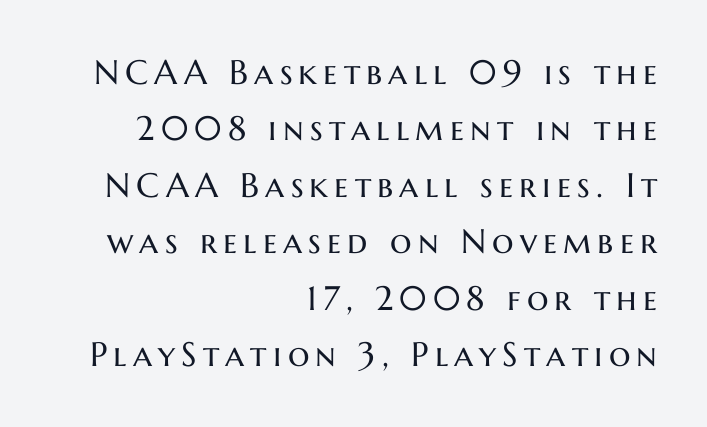
The image shows 34 px regular-weight sans-serif type, upright; set right-aligned, normal line spacing (1.66x), not underlined; medium stroke contrast and a medium x-height.
